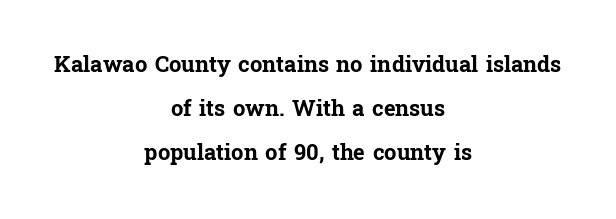
Vertical strokes here are truly vertical. The strip under each line holds only bare page. I'd describe the lettering as bold — thick and assertive. Line spacing here is loose. Reading down the block, each line starts at a different indent, mirrored at its end. Glyph-to-glyph distance matches everyday printed text.
